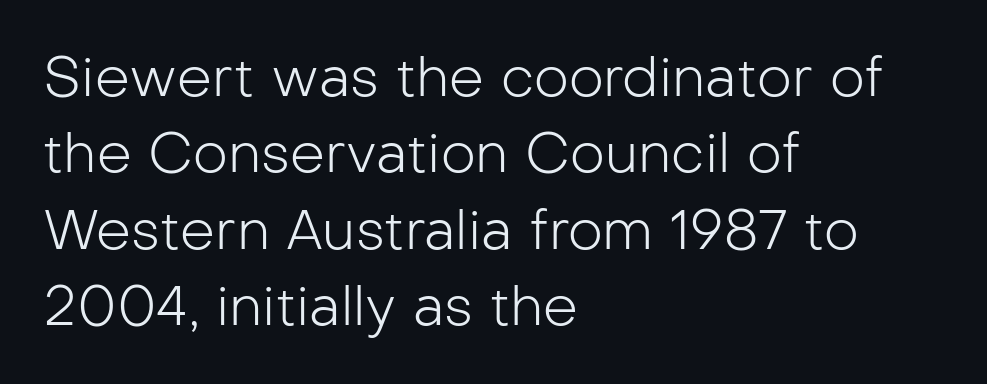
Q: Is the text bold? A: No.
Q: Is the text italic (slanted)? A: No, it is upright.
Q: Is the typeface a serif or a sans-serif typeface? A: Sans-serif.
Q: Is the text underlined? A: No.
Q: How is the paragraph aligned? A: Left-aligned.
Q: Is the spacing between letters normal or unusually wide? A: Normal.
Q: Is the spacing between lines tight, normal or loose? A: Normal.
Q: Width (condensed, normal, or wide)? A: Normal.
Q: Stroke contrast? A: Low.
Q: x-height? A: Medium.
Q: Monospaced? A: No.
